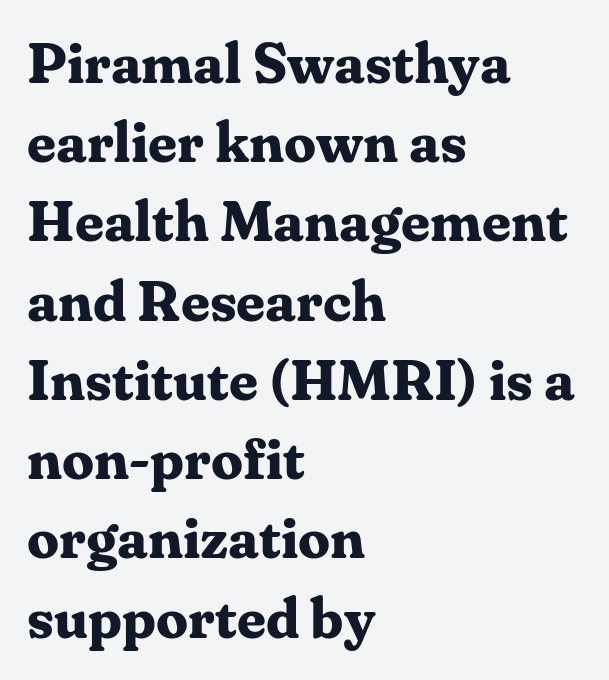
Q: Is the text bold? A: Yes.
Q: Is the text italic (slanted)? A: No, it is upright.
Q: Is the typeface a serif or a sans-serif typeface? A: Serif.
Q: Is the text underlined? A: No.
Q: How is the paragraph aligned? A: Left-aligned.
Q: Is the spacing between letters normal or unusually wide? A: Normal.
Q: Is the spacing between lines tight, normal or loose? A: Normal.
Q: Width (condensed, normal, or wide)? A: Normal.
Q: Stroke contrast? A: Medium.
Q: x-height? A: Medium.
Q: Monospaced? A: No.
